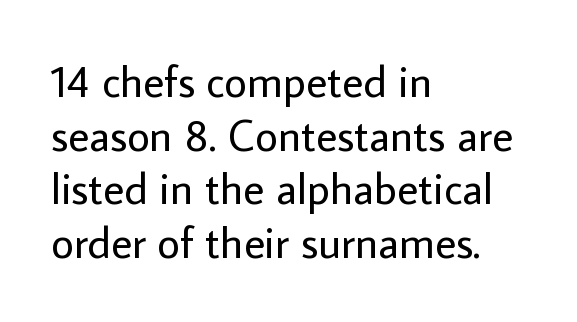
{"serif": "no", "italic": "no", "bold": "no", "weight": "regular", "width": "normal", "stroke_contrast": "low", "x_height": "medium", "monospaced": "no", "underline": "no", "align": "left", "line_spacing_ratio": 1.22, "letter_spacing": "normal", "letter_spacing_em": 0.0, "glyph_px": 44}
